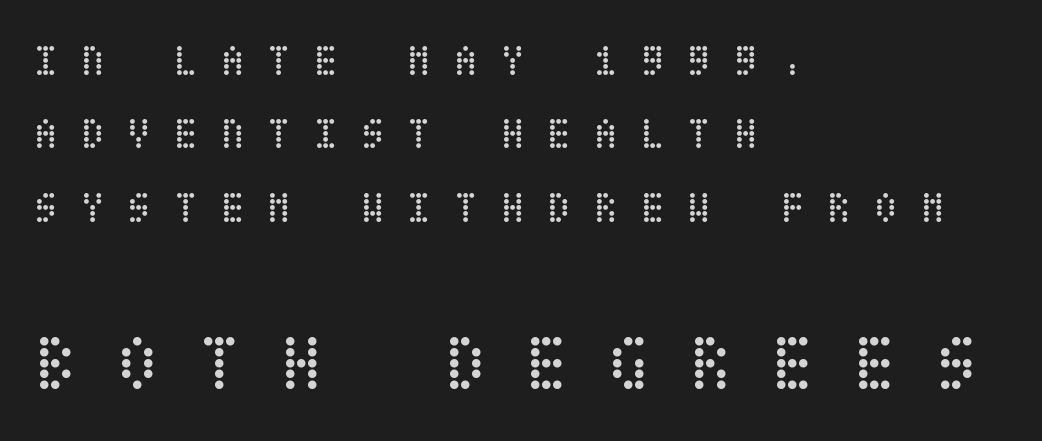
Q: Is the text bold? A: No.
Q: Is the text italic (slanted)? A: No, it is upright.
Q: Is the text underlined? A: No.
Q: How is the paragraph aligned? A: Left-aligned.
Q: Is the spacing between letters normal or unusually wide? A: Unusually wide.
Q: Is the spacing between lines tight, normal or loose? A: Normal.
Q: Which block of text is set in a larger size, the first (top) or the second (bottom)? A: The second (bottom) one.
Q: Width (condensed, normal, or wide)? A: Condensed.
Q: Stroke contrast? A: Low.
Q: x-height? A: Large.
